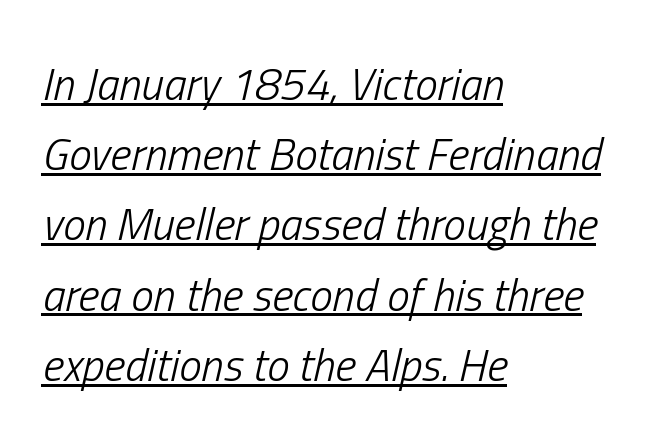
{"italic": "yes", "lean": "right", "slant_degrees": 13, "bold": "no", "weight": "light", "width": "condensed", "stroke_contrast": "low", "x_height": "medium", "monospaced": "no", "underline": "yes", "align": "left", "line_spacing": "normal", "line_spacing_ratio": 1.56, "letter_spacing": "normal", "letter_spacing_em": 0.0, "glyph_px": 45}
